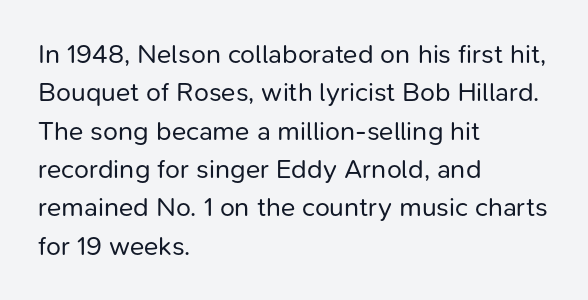
Every row of glyphs begins at an identical x-position on the left. A roman cut, with each character standing at attention. Does the leading feel generous? No, just average. The tracking reads as untouched default to a designer's eye.
